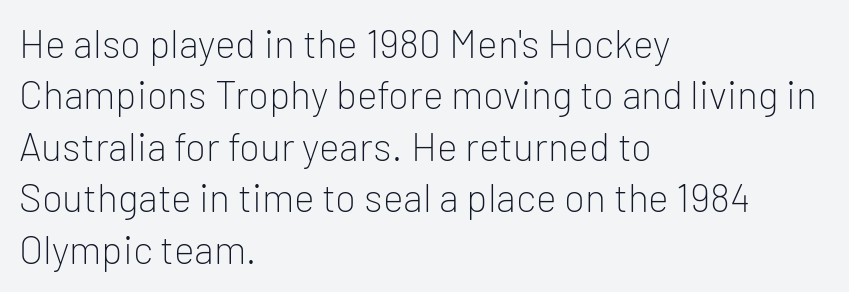
Weight: not bold — regular or lighter. Clear beneath every line of the passage. Regular leading. Layout note: lines flush left.
